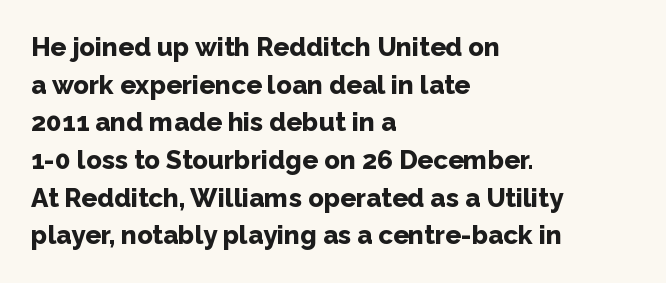
The image shows 26 px bold type, upright; set left-aligned, normal line spacing (1.45x), normal letter spacing, not underlined.
